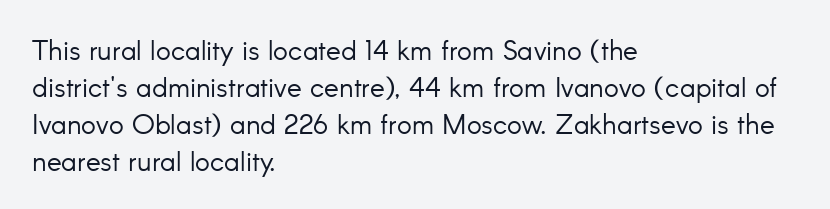
The image shows 28 px light sans-serif type, upright; set left-aligned, normal line spacing (1.32x), normal letter spacing, not underlined; low stroke contrast and a small x-height.
